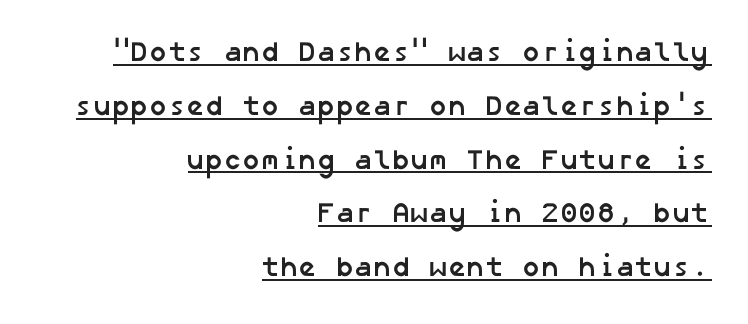
Q: Is the text bold? A: Yes.
Q: Is the typeface a serif or a sans-serif typeface? A: Sans-serif.
Q: Is the text underlined? A: Yes.
Q: How is the paragraph aligned? A: Right-aligned.
Q: Is the spacing between letters normal or unusually wide? A: Normal.
Q: Is the spacing between lines tight, normal or loose? A: Loose.
Q: Width (condensed, normal, or wide)? A: Normal.
Q: Stroke contrast? A: Low.
Q: x-height? A: Medium.
